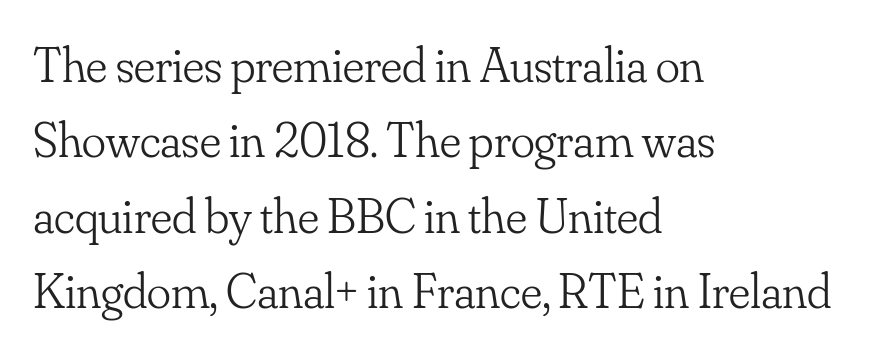
Q: Is the text bold? A: No.
Q: Is the text italic (slanted)? A: No, it is upright.
Q: Is the typeface a serif or a sans-serif typeface? A: Serif.
Q: Is the text underlined? A: No.
Q: How is the paragraph aligned? A: Left-aligned.
Q: Is the spacing between letters normal or unusually wide? A: Normal.
Q: Is the spacing between lines tight, normal or loose? A: Normal.
Q: Width (condensed, normal, or wide)? A: Normal.
Q: Stroke contrast? A: Low.
Q: x-height? A: Small.
Q: Monospaced? A: No.
